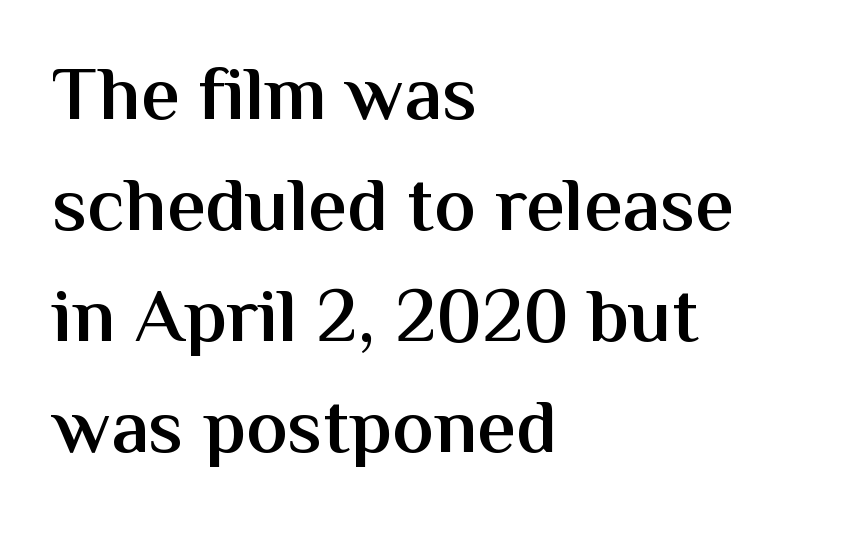
{"serif": "no", "italic": "no", "bold": "semi", "weight": "semibold", "width": "normal", "stroke_contrast": "medium", "x_height": "medium", "monospaced": "no", "underline": "no", "align": "left", "line_spacing": "normal", "line_spacing_ratio": 1.44, "letter_spacing": "normal", "letter_spacing_em": 0.0, "glyph_px": 77}
